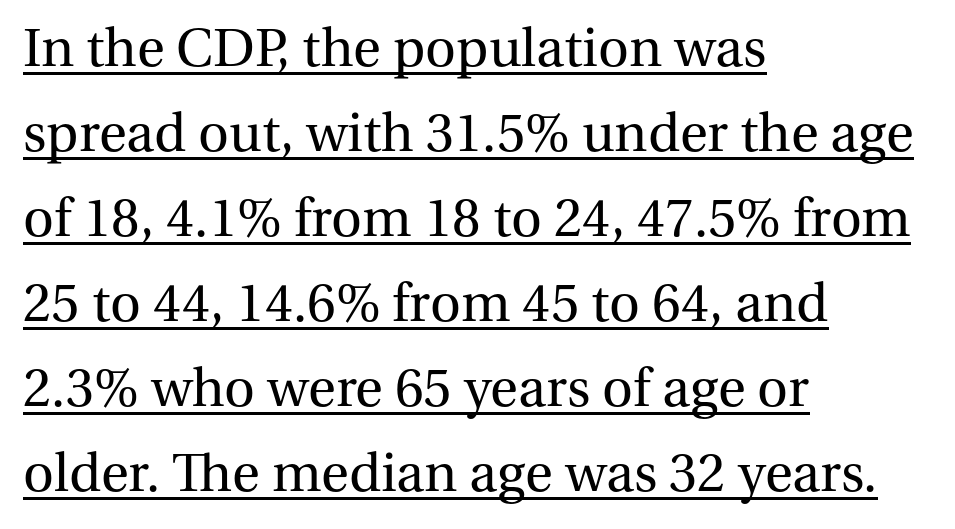
Posture: upright roman. Visually the block forms a straight wall on the left and a jagged coastline on the right. Classification — serif. Is this a fixed-width face? No — the glyphs have proportional, varying widths.
